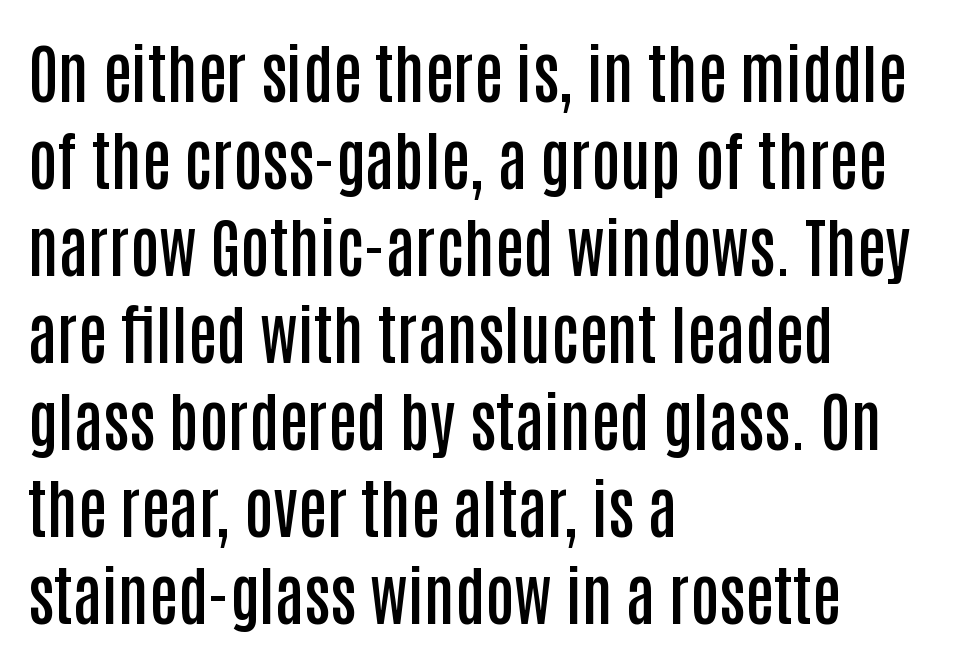
The image shows 64 px semibold, condensed sans-serif type, upright; set left-aligned, normal line spacing (1.36x), normal letter spacing, not underlined; low stroke contrast and a large x-height.
